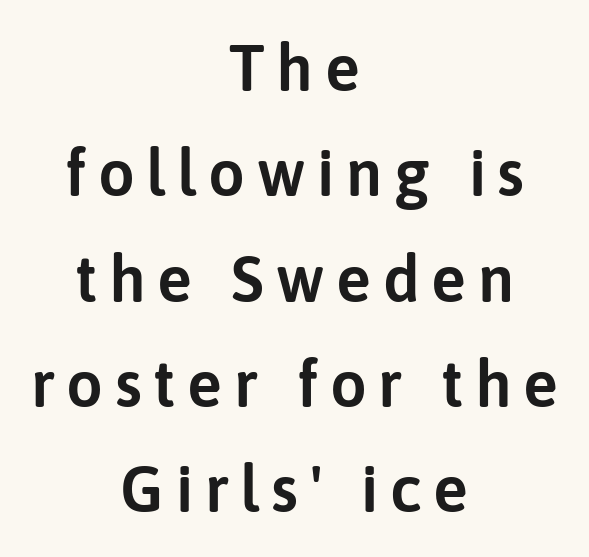
Has an underline been added? It has not. Stroke terminals: plain, sans-serif. In CSS terms this would be text-align: center. The rows are spaced the way most documents space them. Think of a printed novel: that variable character pitch is what you see here.
